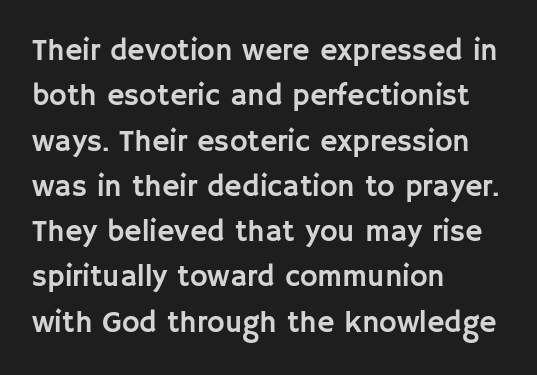
The image shows 30 px sans-serif type, upright; set left-aligned, normal line spacing (1.51x), normal letter spacing, not underlined; low stroke contrast and a large x-height.
